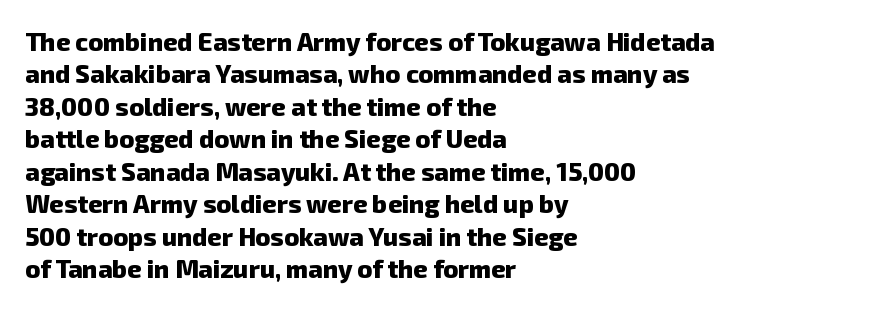
The image shows 25 px bold type; set left-aligned, normal line spacing (1.3x), normal letter spacing, not underlined.
